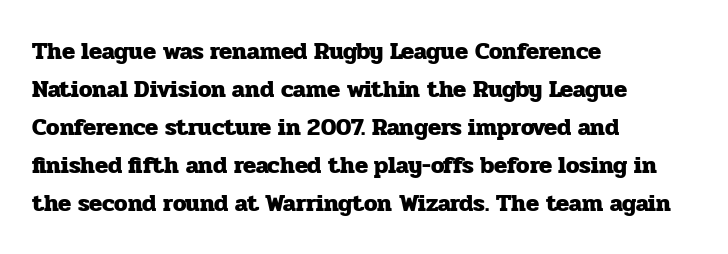
Q: Is the text bold? A: Yes.
Q: Is the text italic (slanted)? A: No, it is upright.
Q: Is the text underlined? A: No.
Q: How is the paragraph aligned? A: Left-aligned.
Q: Is the spacing between letters normal or unusually wide? A: Normal.
Q: Is the spacing between lines tight, normal or loose? A: Normal.
